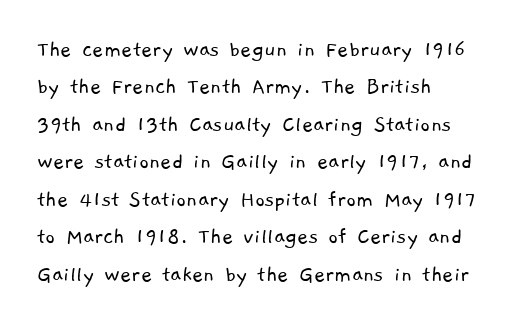
Q: Is the text bold? A: No.
Q: Is the text underlined? A: No.
Q: How is the paragraph aligned? A: Left-aligned.
Q: Is the spacing between letters normal or unusually wide? A: Normal.
Q: Is the spacing between lines tight, normal or loose? A: Normal.
